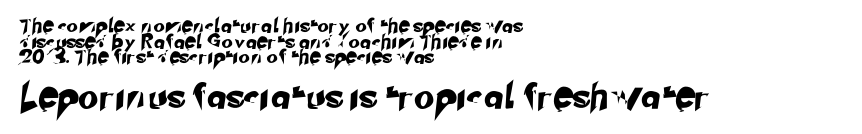
{"underline": "no", "align": "left", "line_spacing": "tight", "line_spacing_ratio": 1.12, "larger_block": "second", "size_ratio": 1.79, "glyph_px": 25}
